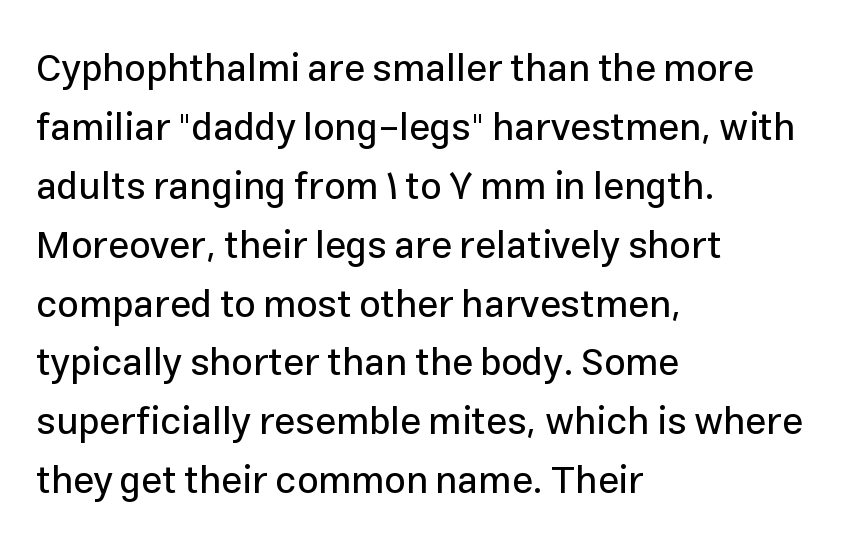
Posture: upright roman. Look at the tracking — it's just the regular setting, nothing added. A typesetter would call this leading conventional body-copy spacing. The passage shown is typed in a proportional face where columns would drift.
